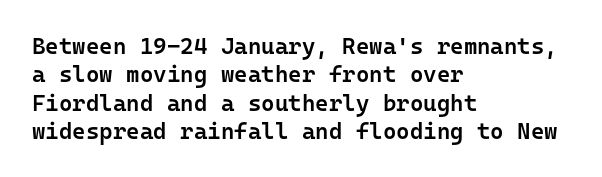
Is the letter spacing exaggerated? No — it looks like the ordinary default. Do the letters lean? They stand straight. Is the type bold? Partly — it's a semibold, heavier than regular but not fully bold. Lines of text with bare space underneath. The text block is weighted toward the left margin, trailing off unevenly rightward.
